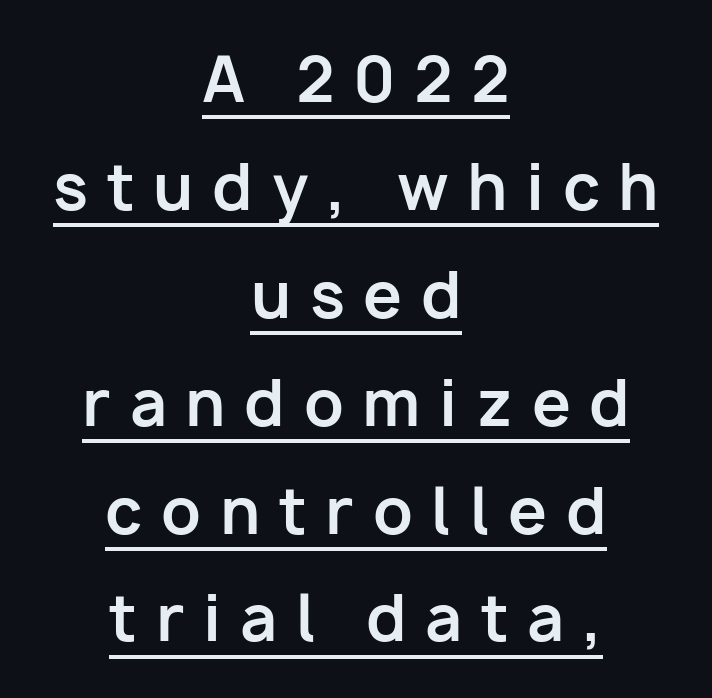
{"serif": "no", "italic": "no", "bold": "yes", "weight": "bold", "width": "normal", "stroke_contrast": "low", "x_height": "medium", "monospaced": "no", "underline": "yes", "align": "center", "line_spacing_ratio": 1.74, "letter_spacing": "wide", "letter_spacing_em": 0.3, "glyph_px": 62}
